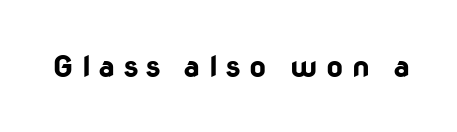
Substantial extra tracking has been applied to these lines. This is the regular roman posture of the typeface. These lines are rendered in a variable-pitch font. You'd pick this weight for a headline — it's a proper bold. Anything drawn beneath the words? Only blank space.
